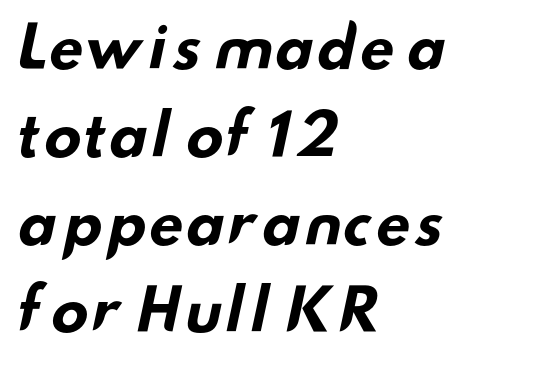
The image shows 57 px bold, wide sans-serif type; set left-aligned, normal line spacing (1.54x), normal letter spacing, not underlined; low stroke contrast and a small x-height.
